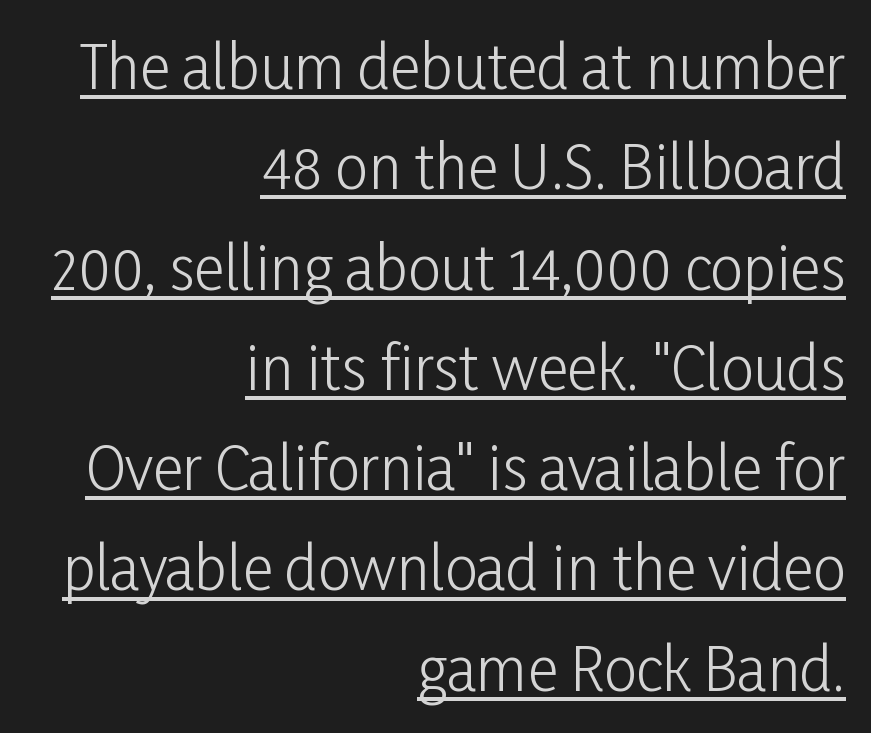
Q: Is the text bold? A: No.
Q: Is the text italic (slanted)? A: No, it is upright.
Q: Is the typeface a serif or a sans-serif typeface? A: Sans-serif.
Q: Is the text underlined? A: Yes.
Q: How is the paragraph aligned? A: Right-aligned.
Q: Is the spacing between letters normal or unusually wide? A: Normal.
Q: Is the spacing between lines tight, normal or loose? A: Normal.
Q: Width (condensed, normal, or wide)? A: Condensed.
Q: Stroke contrast? A: Low.
Q: x-height? A: Medium.
Q: Monospaced? A: No.
